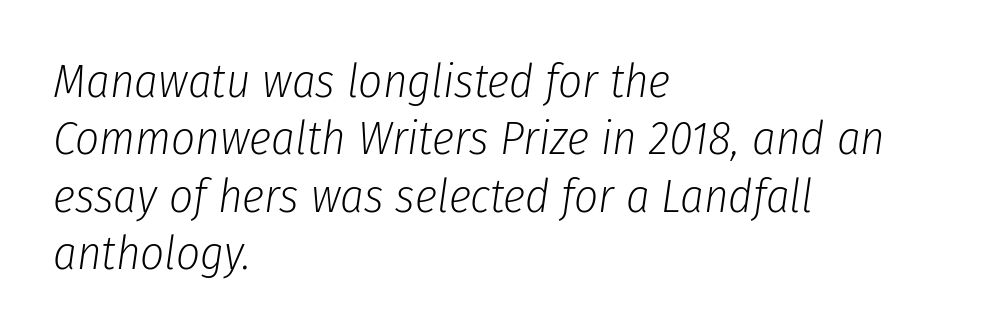
The image shows 47 px light, condensed type, italic (leaning right); set left-aligned, line spacing 1.22x, normal letter spacing, not underlined; low stroke contrast and a medium x-height.
